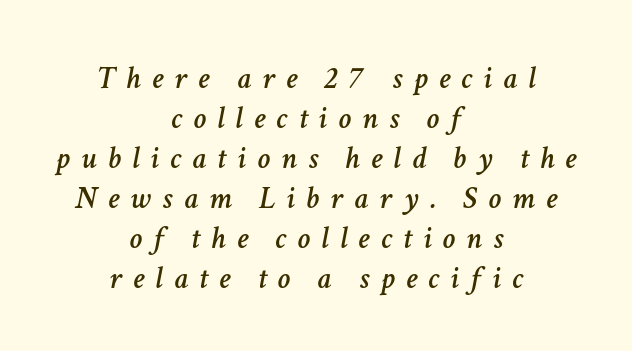
{"italic": "yes", "lean": "right", "slant_degrees": 11, "width": "normal", "stroke_contrast": "low", "x_height": "medium", "monospaced": "no", "underline": "no", "align": "center", "line_spacing": "normal", "line_spacing_ratio": 1.25, "letter_spacing": "wide", "letter_spacing_em": 0.35, "glyph_px": 32}
